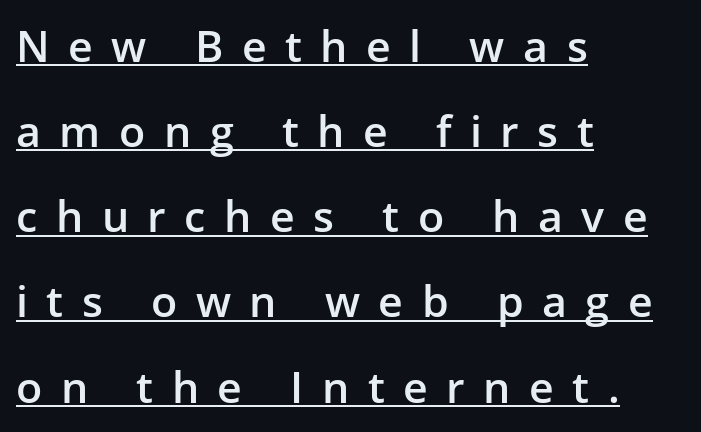
Q: Is the text bold? A: Semi-bold.
Q: Is the text italic (slanted)? A: No, it is upright.
Q: Is the typeface a serif or a sans-serif typeface? A: Sans-serif.
Q: Is the text underlined? A: Yes.
Q: How is the paragraph aligned? A: Left-aligned.
Q: Is the spacing between letters normal or unusually wide? A: Unusually wide.
Q: Is the spacing between lines tight, normal or loose? A: Loose.
Q: Width (condensed, normal, or wide)? A: Normal.
Q: Stroke contrast? A: Low.
Q: x-height? A: Medium.
Q: Monospaced? A: No.
